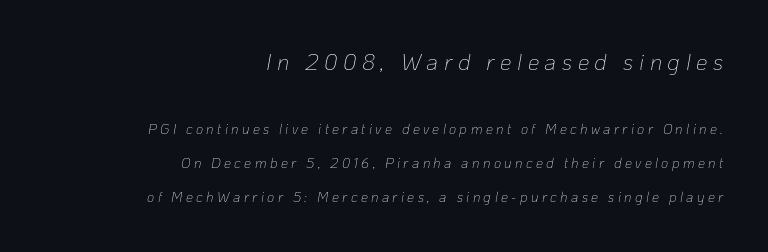
The image shows 23 px text type, italic (leaning right); set right-aligned, loose line spacing (2.43x), unusually wide letter spacing (+0.24 em), not underlined; the first (top) block is 1.64x larger.
